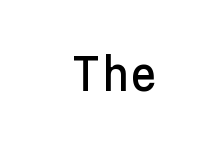
This sample uses a sans-serif face. This rendering leaves character spacing at its baseline value. Unmarked baselines from the first word to the last. You can tell it's not italic because the verticals are truly vertical.
